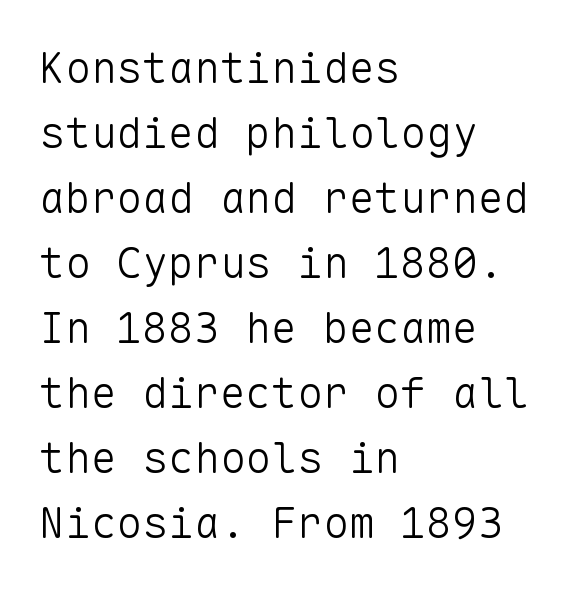
Q: Is the text bold? A: No.
Q: Is the text italic (slanted)? A: No, it is upright.
Q: Is the typeface a serif or a sans-serif typeface? A: Sans-serif.
Q: Is the text underlined? A: No.
Q: How is the paragraph aligned? A: Left-aligned.
Q: Is the spacing between letters normal or unusually wide? A: Normal.
Q: Is the spacing between lines tight, normal or loose? A: Normal.
Q: Width (condensed, normal, or wide)? A: Normal.
Q: Stroke contrast? A: Low.
Q: x-height? A: Medium.
Q: Monospaced? A: Yes.
